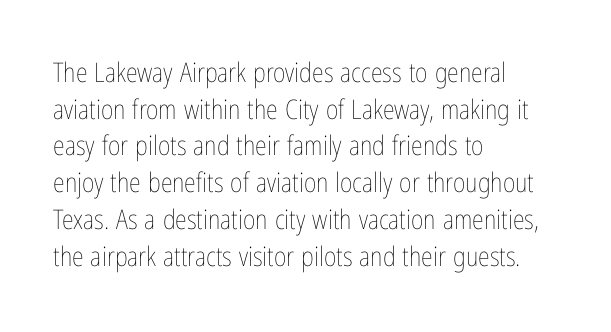
{"italic": "no", "bold": "no", "underline": "no", "align": "left", "line_spacing": "normal", "line_spacing_ratio": 1.36, "letter_spacing": "normal", "letter_spacing_em": 0.0, "glyph_px": 27}
